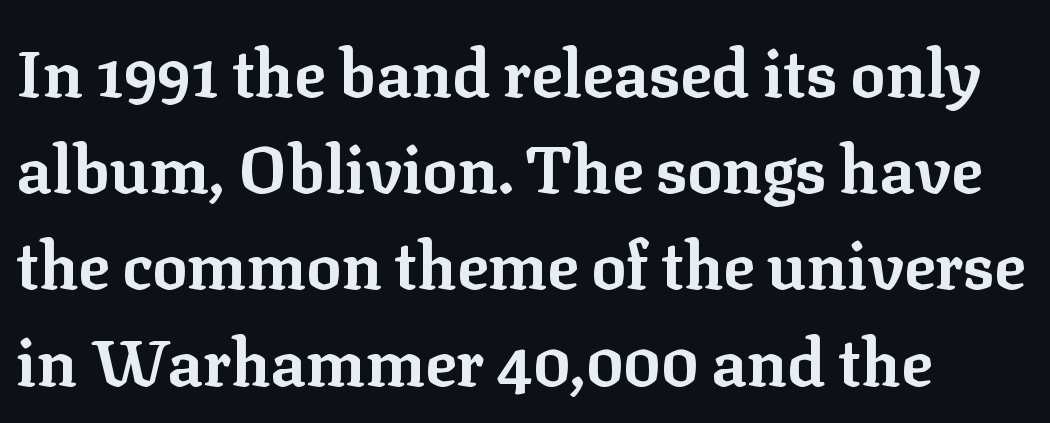
These lines sit exactly where default settings would place them. Nobody touched the tracking dial on this one. You can tell it's not italic because the verticals are truly vertical. Here the designer chose a conventional face with non-uniform glyph widths. Any mark beneath the type? The region is blank.
